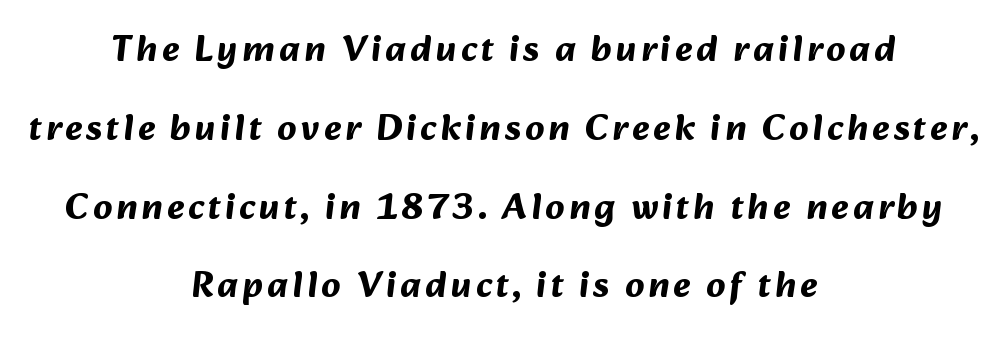
Q: Is the text bold? A: Yes.
Q: Is the typeface a serif or a sans-serif typeface? A: Sans-serif.
Q: Is the text underlined? A: No.
Q: How is the paragraph aligned? A: Centered.
Q: Is the spacing between lines tight, normal or loose? A: Loose.
Q: Width (condensed, normal, or wide)? A: Normal.
Q: Stroke contrast? A: Medium.
Q: x-height? A: Medium.
Q: Monospaced? A: No.
